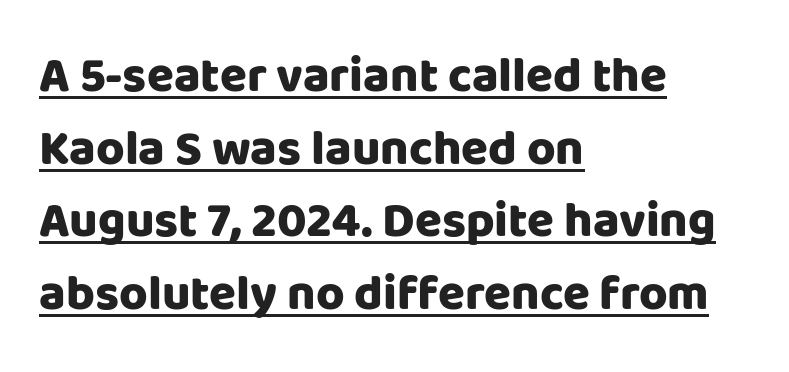
Compared with an ordinary text face, these strokes are far heavier — a full bold. Does extra space separate the letters? No, they use regular spacing. Looks like regular typesetting: each glyph gets only the width it needs. The characters display no serif detailing; their extremities are plain.
